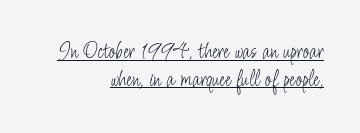
The image shows 24 px text type; set right-aligned, tight line spacing (1.15x), normal letter spacing, underlined.
